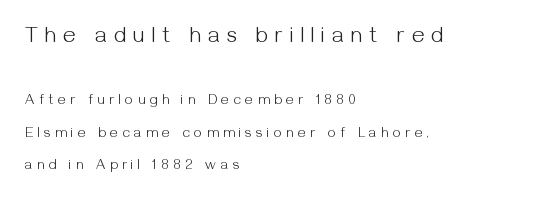
{"italic": "no", "bold": "no", "underline": "no", "align": "left", "line_spacing": "loose", "line_spacing_ratio": 2.31, "letter_spacing": "wide", "letter_spacing_em": 0.33, "larger_block": "first", "size_ratio": 1.57, "glyph_px": 22}
